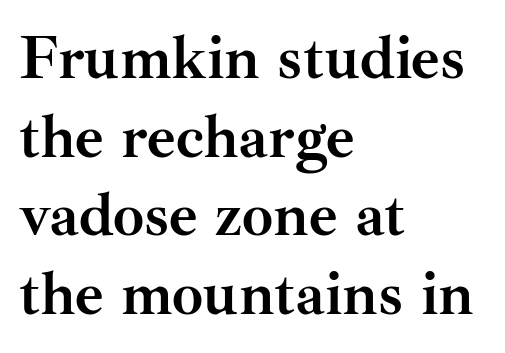
Q: Is the text bold? A: Yes.
Q: Is the text italic (slanted)? A: No, it is upright.
Q: Is the typeface a serif or a sans-serif typeface? A: Serif.
Q: Is the text underlined? A: No.
Q: How is the paragraph aligned? A: Left-aligned.
Q: Is the spacing between letters normal or unusually wide? A: Normal.
Q: Is the spacing between lines tight, normal or loose? A: Normal.
Q: Width (condensed, normal, or wide)? A: Normal.
Q: Stroke contrast? A: Medium.
Q: x-height? A: Small.
Q: Monospaced? A: No.
